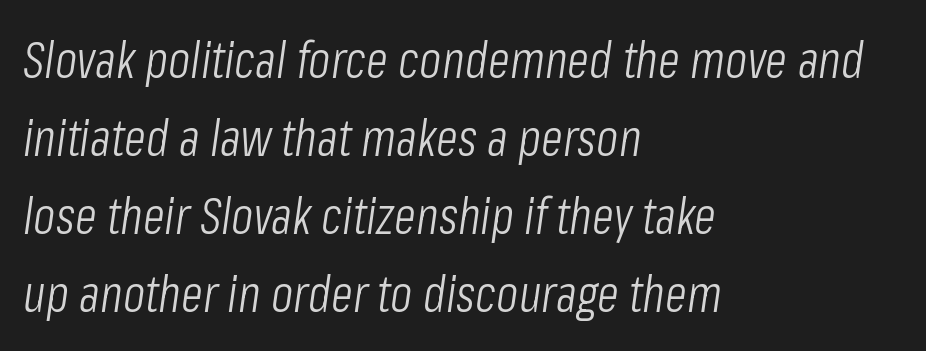
{"italic": "yes", "lean": "right", "slant_degrees": 8, "bold": "no", "weight": "light", "width": "condensed", "stroke_contrast": "low", "x_height": "medium", "monospaced": "no", "underline": "no", "align": "left", "line_spacing": "normal", "line_spacing_ratio": 1.53, "letter_spacing": "normal", "letter_spacing_em": 0.0, "glyph_px": 51}
